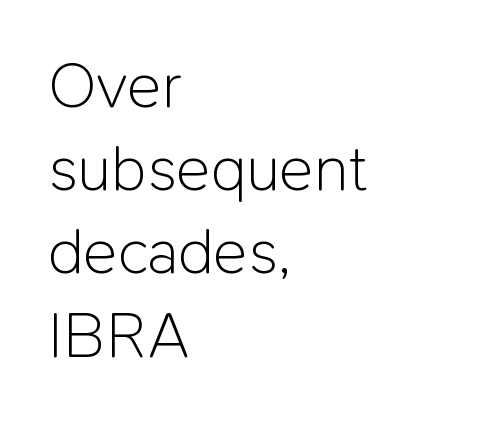
Clear beneath every line of the passage. Is the letter spacing exaggerated? No — it looks like the ordinary default. Typographically, this falls in the sans-serif category. Weight: not bold — regular or lighter. Alignment: flush left. Ascenders rise straight up at ninety degrees.
